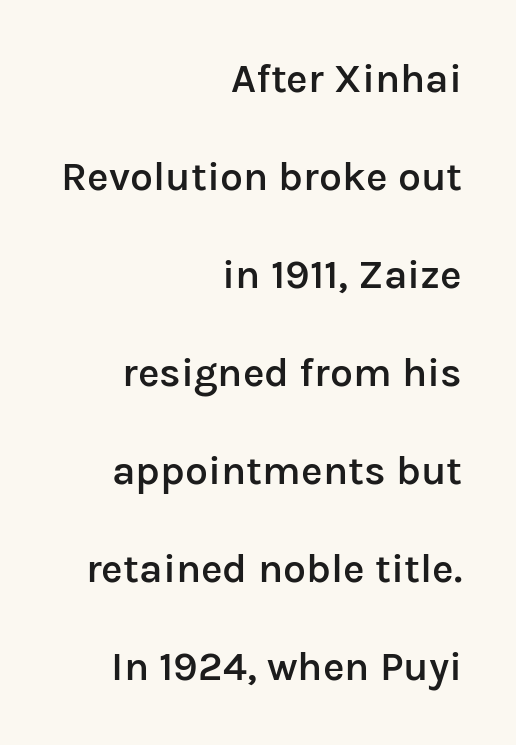
The image shows 41 px semibold sans-serif type, upright; set right-aligned, loose line spacing (2.39x), normal letter spacing, not underlined; low stroke contrast and a medium x-height.
